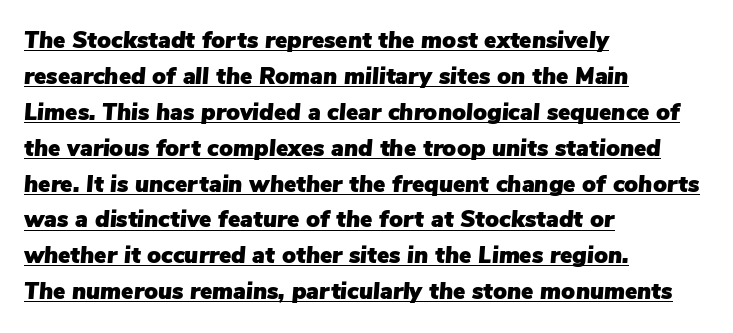
{"italic": "yes", "lean": "right", "slant_degrees": 5, "underline": "yes", "align": "left", "line_spacing": "normal", "line_spacing_ratio": 1.56, "letter_spacing": "normal", "letter_spacing_em": 0.0, "glyph_px": 23}
